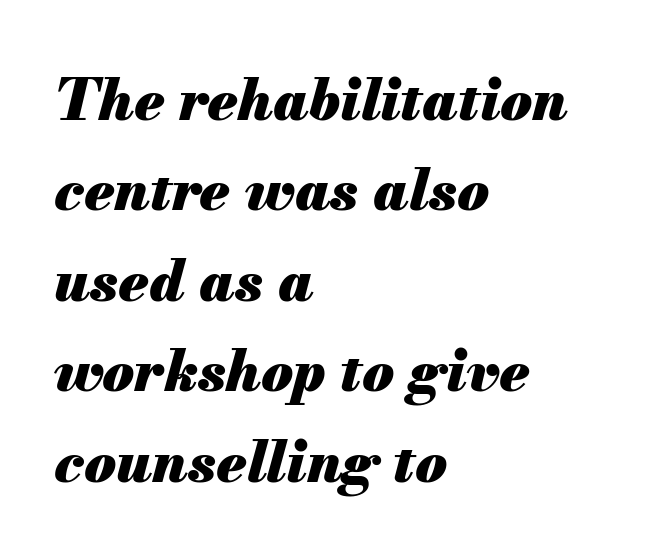
{"italic": "yes", "lean": "right", "slant_degrees": 13, "bold": "yes", "weight": "heavy", "width": "normal", "stroke_contrast": "medium", "x_height": "small", "monospaced": "no", "underline": "no", "align": "left", "line_spacing": "normal", "line_spacing_ratio": 1.56, "letter_spacing": "normal", "letter_spacing_em": 0.0, "glyph_px": 58}
